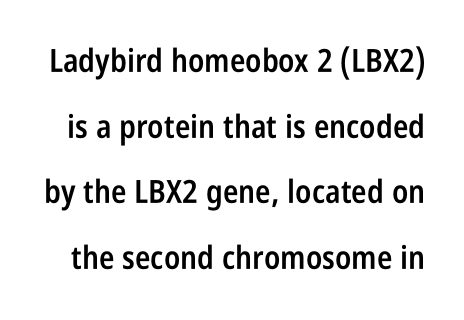
Regarding serifs, this sample does without them. Loosely led — the rows are spread out. Letter spacing: default. Bare-footed words on every line. In terms of posture, this sample is upright.
